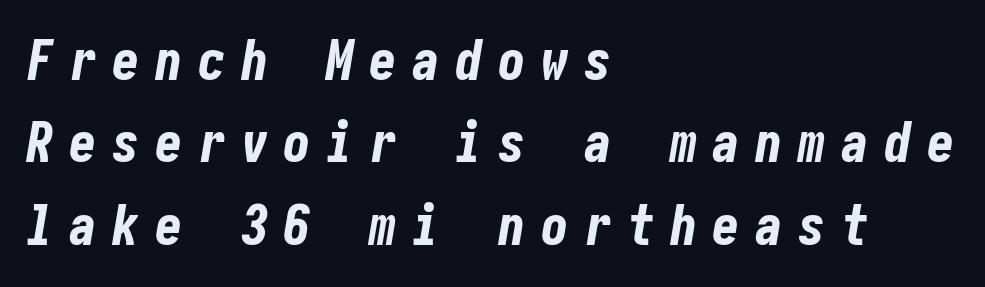
Q: Is the text bold? A: Yes.
Q: Is the text italic (slanted)? A: Yes, it leans right by about 10 degrees.
Q: Is the text underlined? A: No.
Q: How is the paragraph aligned? A: Left-aligned.
Q: Is the spacing between letters normal or unusually wide? A: Unusually wide.
Q: Is the spacing between lines tight, normal or loose? A: Normal.
Q: Width (condensed, normal, or wide)? A: Condensed.
Q: Stroke contrast? A: Low.
Q: x-height? A: Medium.
